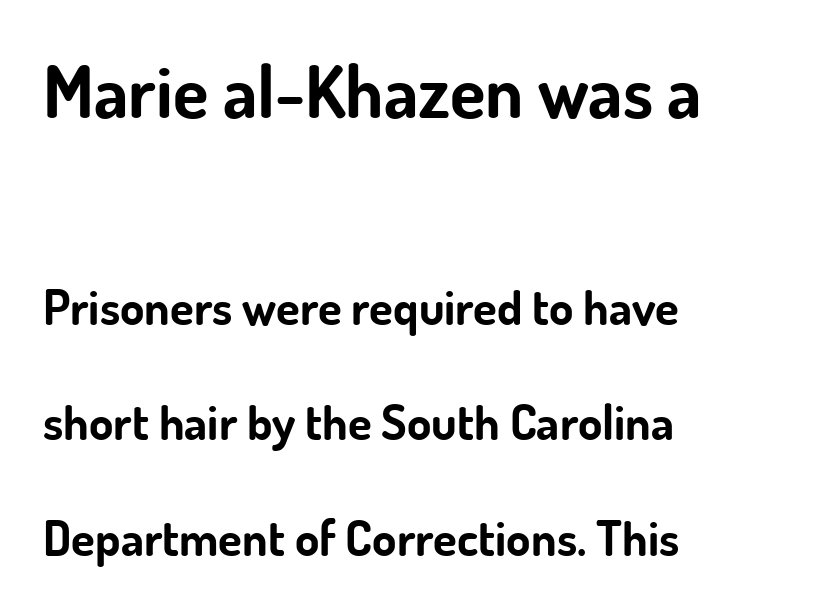
{"serif": "no", "italic": "no", "bold": "yes", "weight": "bold", "width": "normal", "stroke_contrast": "low", "x_height": "small", "monospaced": "no", "underline": "no", "align": "left", "line_spacing": "loose", "line_spacing_ratio": 2.36, "letter_spacing": "normal", "letter_spacing_em": 0.0, "larger_block": "first", "size_ratio": 1.49, "glyph_px": 73}
